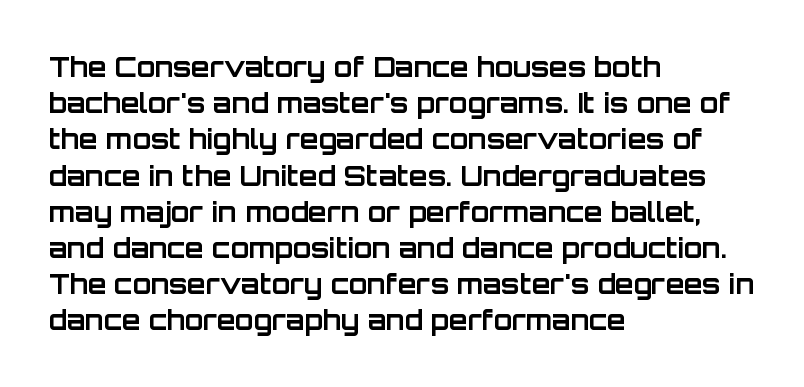
Q: Is the text bold? A: Yes.
Q: Is the text italic (slanted)? A: No, it is upright.
Q: Is the text underlined? A: No.
Q: How is the paragraph aligned? A: Left-aligned.
Q: Is the spacing between letters normal or unusually wide? A: Normal.
Q: Is the spacing between lines tight, normal or loose? A: Normal.
